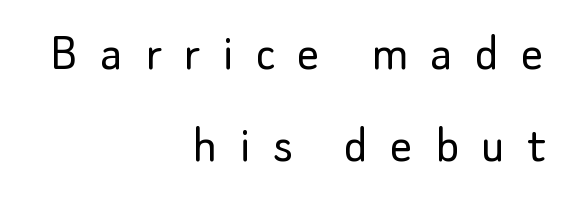
Q: Is the text bold? A: No.
Q: Is the text italic (slanted)? A: No, it is upright.
Q: Is the typeface a serif or a sans-serif typeface? A: Sans-serif.
Q: Is the text underlined? A: No.
Q: How is the paragraph aligned? A: Right-aligned.
Q: Is the spacing between letters normal or unusually wide? A: Unusually wide.
Q: Is the spacing between lines tight, normal or loose? A: Normal.
Q: Width (condensed, normal, or wide)? A: Normal.
Q: Stroke contrast? A: Low.
Q: x-height? A: Small.
Q: Monospaced? A: No.
